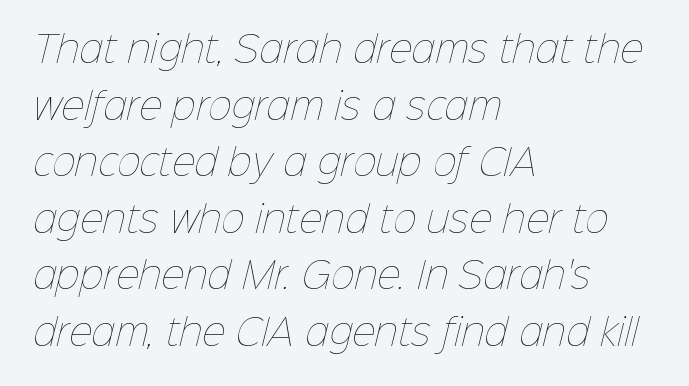
{"bold": "no", "weight": "thin", "width": "normal", "stroke_contrast": "low", "x_height": "medium", "monospaced": "no", "underline": "no", "align": "left", "line_spacing": "normal", "line_spacing_ratio": 1.57, "letter_spacing": "normal", "letter_spacing_em": 0.0, "glyph_px": 36}
